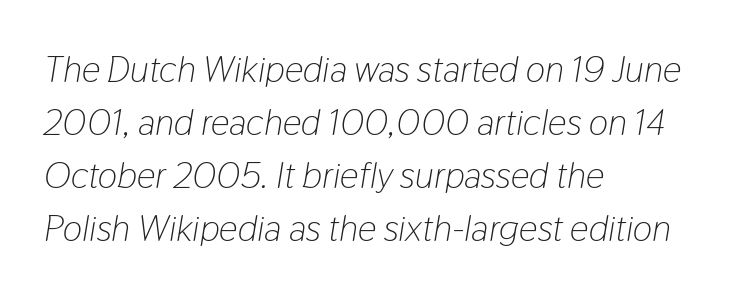
Q: Is the text bold? A: No.
Q: Is the text italic (slanted)? A: Yes, it leans right by about 9 degrees.
Q: Is the text underlined? A: No.
Q: How is the paragraph aligned? A: Left-aligned.
Q: Is the spacing between letters normal or unusually wide? A: Normal.
Q: Is the spacing between lines tight, normal or loose? A: Normal.
Q: Width (condensed, normal, or wide)? A: Condensed.
Q: Stroke contrast? A: Low.
Q: x-height? A: Medium.
Q: Monospaced? A: No.
